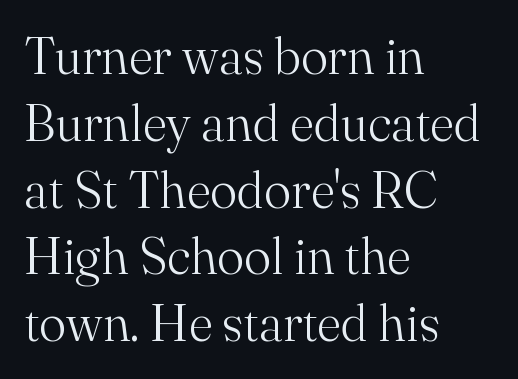
The image shows 51 px light serif type, upright; set left-aligned, normal line spacing (1.31x), normal letter spacing, not underlined; medium stroke contrast and a small x-height.
